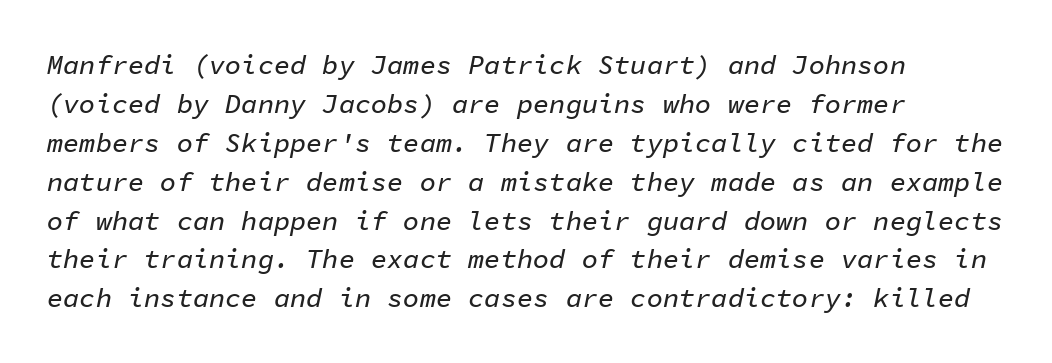
If you measured baseline to baseline, you'd find a middling distance. Glyph-to-glyph distance matches everyday printed text. The passage shown is not underscored anywhere. Horizontally, the lines are justified to the leading edge only. Every character sits at an angle, as italics do.
